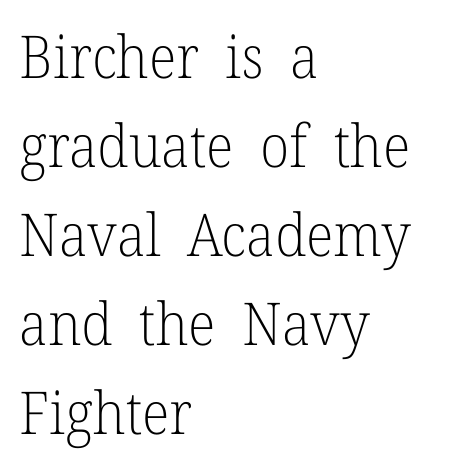
Q: Is the text bold? A: No.
Q: Is the text italic (slanted)? A: No, it is upright.
Q: Is the typeface a serif or a sans-serif typeface? A: Serif.
Q: Is the text underlined? A: No.
Q: How is the paragraph aligned? A: Left-aligned.
Q: Is the spacing between letters normal or unusually wide? A: Normal.
Q: Is the spacing between lines tight, normal or loose? A: Normal.
Q: Width (condensed, normal, or wide)? A: Normal.
Q: Stroke contrast? A: Low.
Q: x-height? A: Medium.
Q: Monospaced? A: No.
